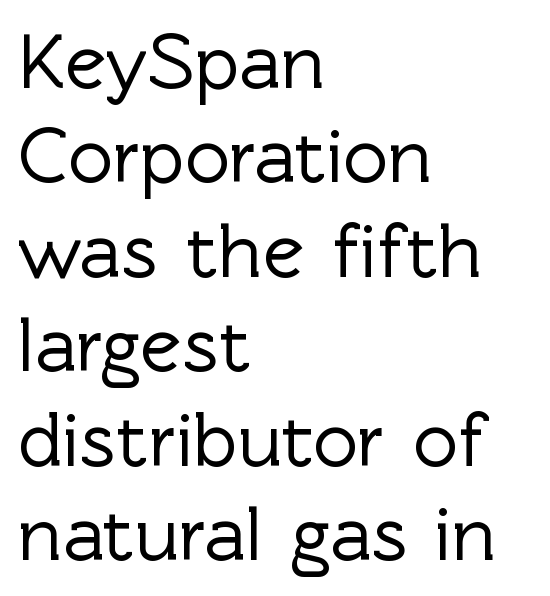
{"serif": "no", "italic": "no", "width": "normal", "x_height": "medium", "monospaced": "no", "underline": "no", "align": "left", "line_spacing_ratio": 1.21, "letter_spacing": "normal", "letter_spacing_em": 0.0, "glyph_px": 78}
